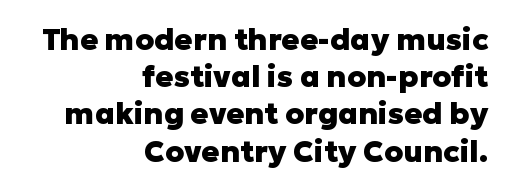
Q: Is the text bold? A: Yes.
Q: Is the text italic (slanted)? A: No, it is upright.
Q: Is the typeface a serif or a sans-serif typeface? A: Sans-serif.
Q: Is the text underlined? A: No.
Q: How is the paragraph aligned? A: Right-aligned.
Q: Is the spacing between letters normal or unusually wide? A: Normal.
Q: Width (condensed, normal, or wide)? A: Normal.
Q: Stroke contrast? A: Low.
Q: x-height? A: Medium.
Q: Monospaced? A: No.
